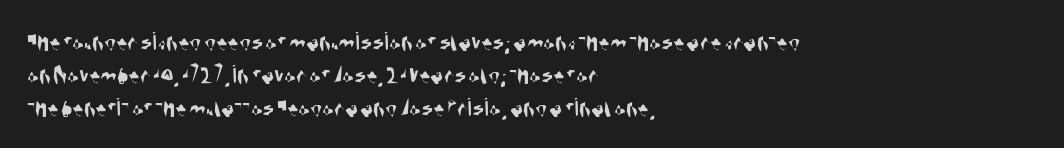
Descenders are the only things crossing below the line. Reading down the block, your eye returns to a fixed left position each line. Compared with typical body copy, the letter spacing here is the same.
